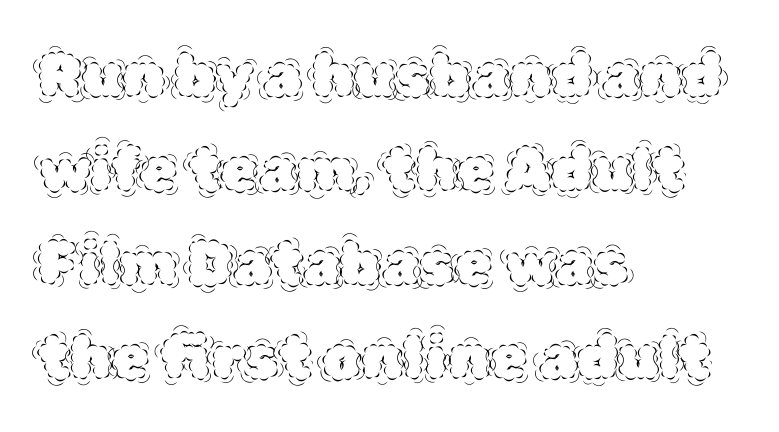
Q: Is the text bold? A: No.
Q: Is the text italic (slanted)? A: No, it is upright.
Q: Is the text underlined? A: No.
Q: How is the paragraph aligned? A: Left-aligned.
Q: Is the spacing between letters normal or unusually wide? A: Normal.
Q: Is the spacing between lines tight, normal or loose? A: Normal.
Q: Width (condensed, normal, or wide)? A: Normal.
Q: x-height? A: Large.
Q: Monospaced? A: No.
